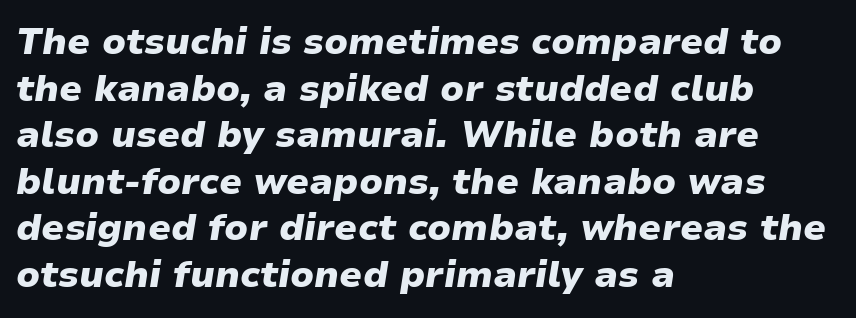
The image shows 37 px heavy type, italic (leaning right); set left-aligned, normal line spacing (1.26x), normal letter spacing, not underlined; low stroke contrast and a medium x-height.
